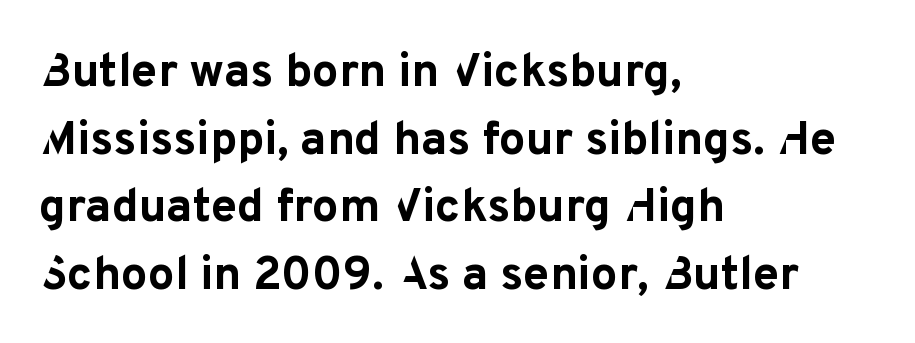
The letters advance in unequal steps, a hallmark of proportional type. Rows of type keep a routine distance in the vertical direction. As a designer I'd log this as weight 700, bold. Compared with a centered layout, this one pins lines to the left instead. The type is set solid horizontally, with unmodified tracking.
